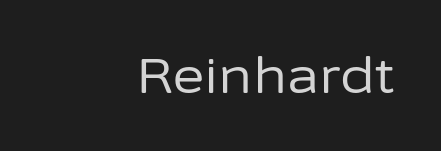
The image shows 49 px regular-weight sans-serif type, upright; set right-aligned, normal letter spacing, not underlined; low stroke contrast and a medium x-height.
